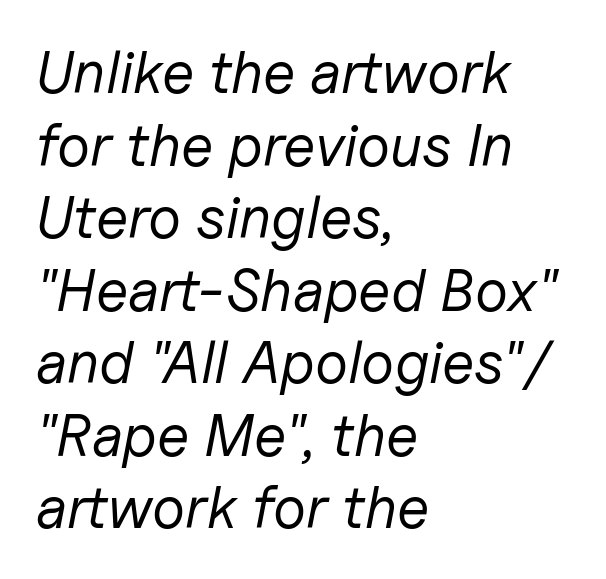
Is this a heavy cut? Hardly; it is regular or lighter. Visually the block forms a straight wall on the left and a jagged coastline on the right. Every character sits at an angle, as italics do. Beneath every word, the page is bare.
